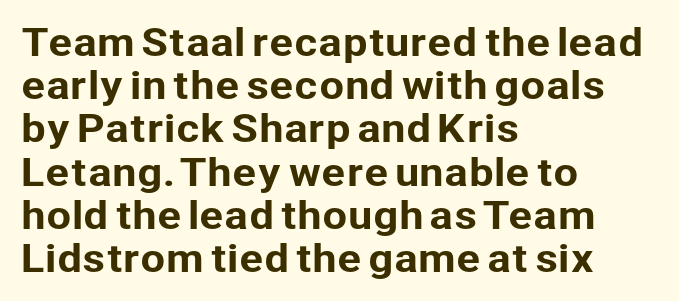
The image shows 36 px sans-serif type, upright; set left-aligned, line spacing 1.2x, normal letter spacing, not underlined; low stroke contrast and a medium x-height.
